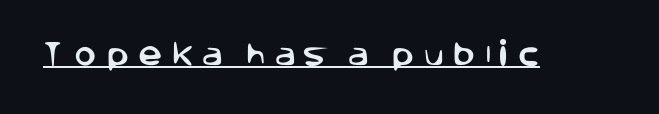
Q: Is the text italic (slanted)? A: No, it is upright.
Q: Is the text underlined? A: Yes.
Q: Is the spacing between letters normal or unusually wide? A: Unusually wide.
